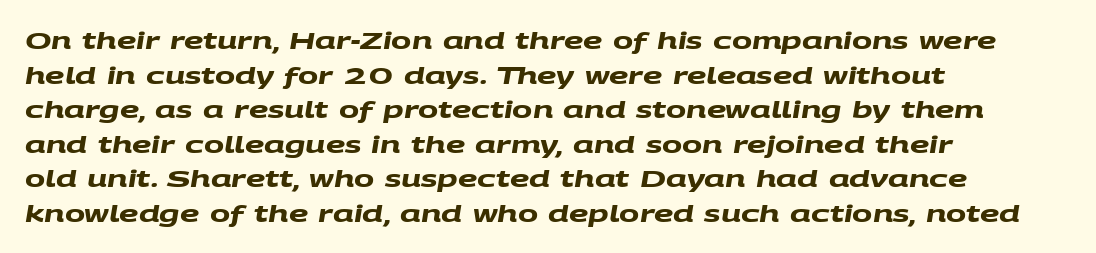
The block of text has a typical density, with ordinary space between rows. Typesetter's note: full bold, strokes at maximum text heaviness. Compared with typical body copy, the letter spacing here is the same. Casual observation: everything's shoved over to the left.
